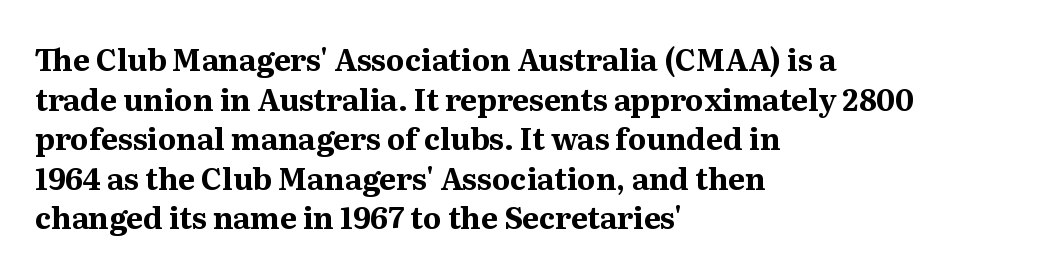
The image shows 30 px bold serif type, upright; set left-aligned, normal line spacing (1.32x), normal letter spacing, not underlined; medium stroke contrast and a medium x-height.
